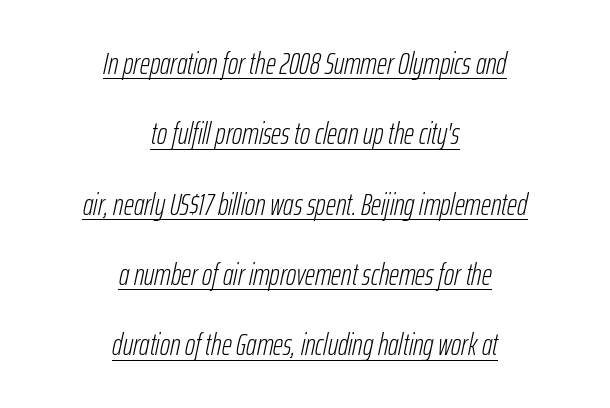
The image shows 31 px light, condensed type, italic (leaning right); set centered, loose line spacing (2.27x), normal letter spacing, underlined; low stroke contrast and a medium x-height.
